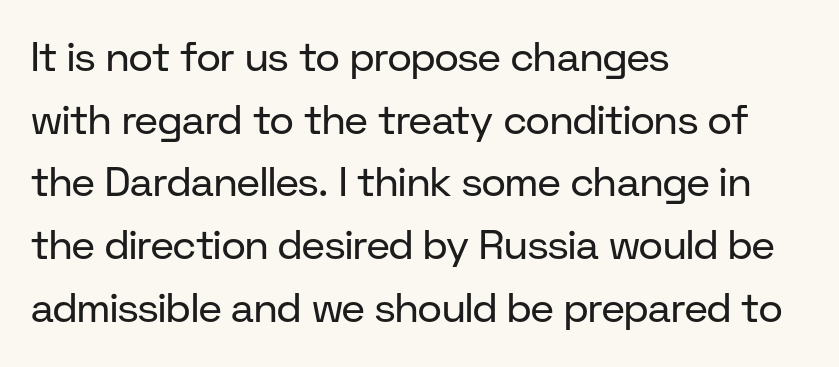
Q: Is the text bold? A: No.
Q: Is the text italic (slanted)? A: No, it is upright.
Q: Is the typeface a serif or a sans-serif typeface? A: Sans-serif.
Q: Is the text underlined? A: No.
Q: How is the paragraph aligned? A: Left-aligned.
Q: Is the spacing between letters normal or unusually wide? A: Normal.
Q: Is the spacing between lines tight, normal or loose? A: Normal.
Q: Width (condensed, normal, or wide)? A: Normal.
Q: Stroke contrast? A: Low.
Q: x-height? A: Medium.
Q: Monospaced? A: No.
